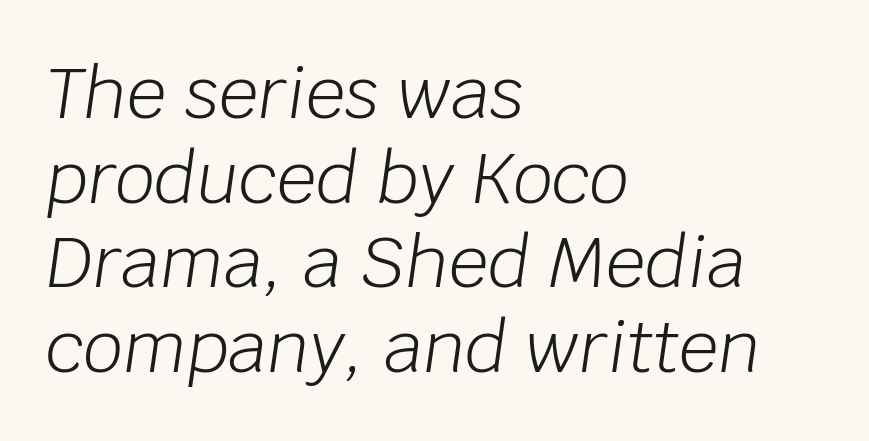
Q: Is the text bold? A: No.
Q: Is the text italic (slanted)? A: Yes, it leans right by about 8 degrees.
Q: Is the text underlined? A: No.
Q: How is the paragraph aligned? A: Left-aligned.
Q: Is the spacing between letters normal or unusually wide? A: Normal.
Q: Width (condensed, normal, or wide)? A: Normal.
Q: Stroke contrast? A: Low.
Q: x-height? A: Large.
Q: Monospaced? A: No.
